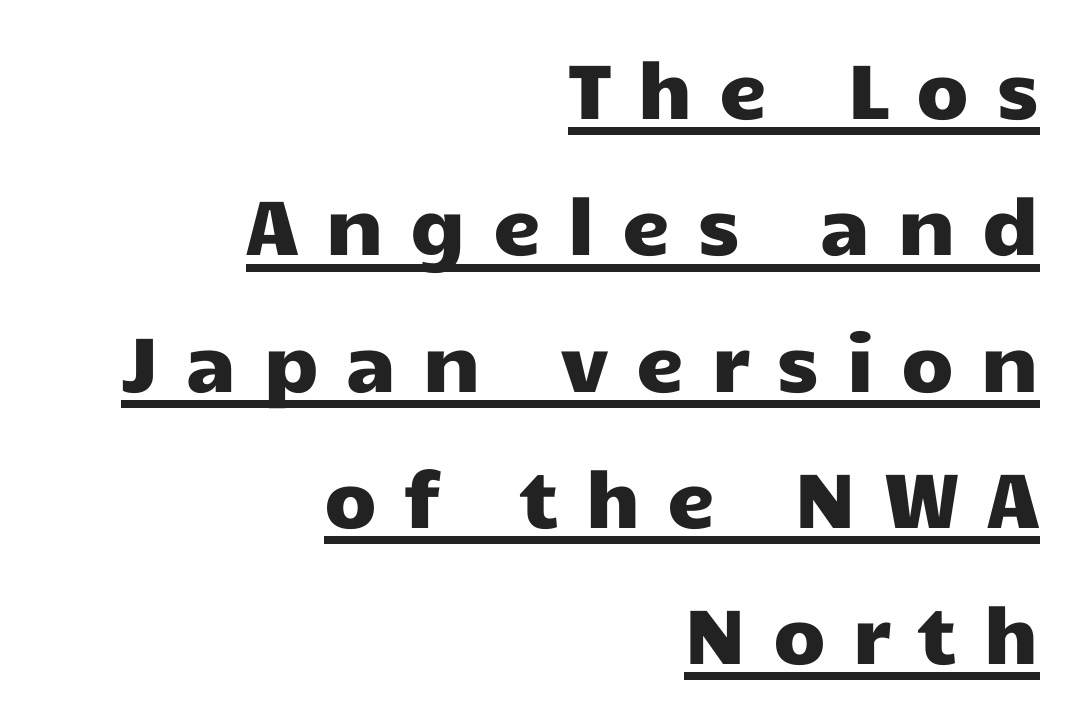
The image shows 77 px wide sans-serif type, upright; set right-aligned, line spacing 1.77x, unusually wide letter spacing (+0.34 em), underlined; low stroke contrast and a medium x-height.
